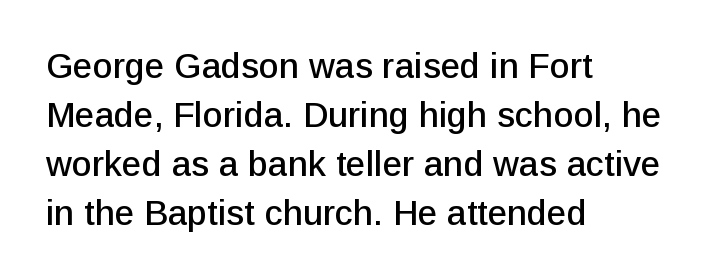
Q: Is the text italic (slanted)? A: No, it is upright.
Q: Is the typeface a serif or a sans-serif typeface? A: Sans-serif.
Q: Is the text underlined? A: No.
Q: How is the paragraph aligned? A: Left-aligned.
Q: Is the spacing between letters normal or unusually wide? A: Normal.
Q: Is the spacing between lines tight, normal or loose? A: Normal.
Q: Width (condensed, normal, or wide)? A: Normal.
Q: Stroke contrast? A: Low.
Q: x-height? A: Medium.
Q: Monospaced? A: No.
